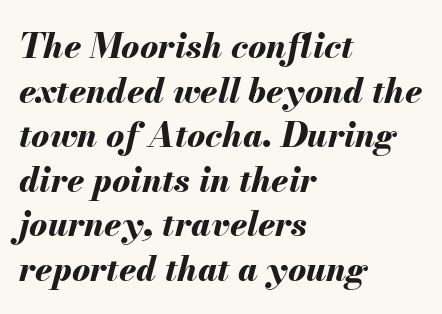
{"italic": "yes", "lean": "right", "slant_degrees": 13, "bold": "yes", "weight": "bold", "width": "normal", "stroke_contrast": "medium", "x_height": "small", "monospaced": "no", "underline": "no", "align": "left", "line_spacing": "normal", "line_spacing_ratio": 1.31, "letter_spacing": "normal", "letter_spacing_em": 0.0, "glyph_px": 34}
